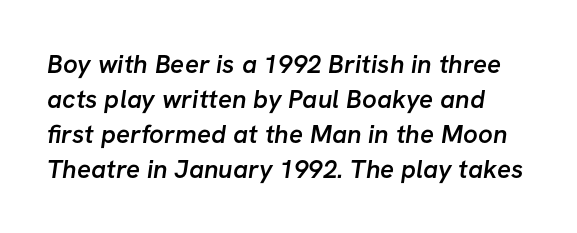
The designer left line spacing at the default. Stems and bowls a touch heavier than normal — semibold. Type without underlining. Each word holds together tightly as a unit, with standard inter-letter gaps.
